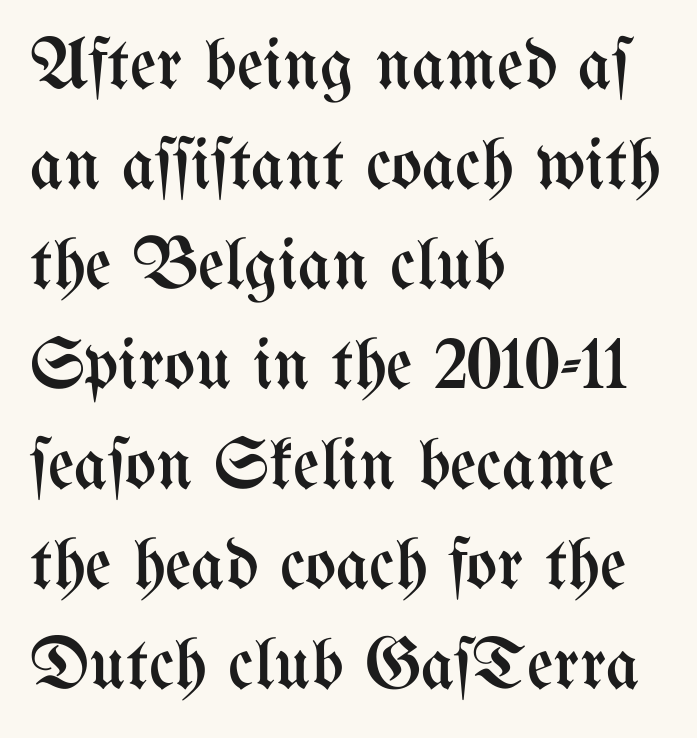
The image shows 73 px regular-weight, condensed type, upright; set left-aligned, normal line spacing (1.37x), normal letter spacing, not underlined; medium stroke contrast and a medium x-height.
